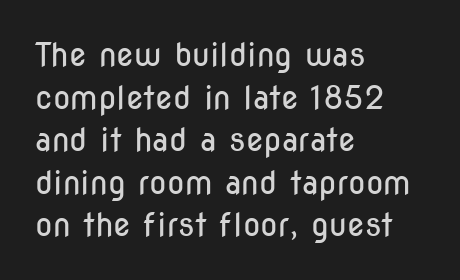
Q: Is the text bold? A: No.
Q: Is the text italic (slanted)? A: No, it is upright.
Q: Is the typeface a serif or a sans-serif typeface? A: Sans-serif.
Q: Is the text underlined? A: No.
Q: How is the paragraph aligned? A: Left-aligned.
Q: Is the spacing between letters normal or unusually wide? A: Normal.
Q: Is the spacing between lines tight, normal or loose? A: Normal.
Q: Width (condensed, normal, or wide)? A: Condensed.
Q: Stroke contrast? A: Low.
Q: x-height? A: Medium.
Q: Monospaced? A: No.
